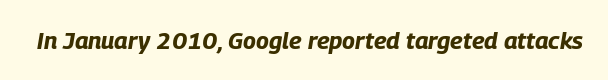
The image shows 24 px bold type, italic (leaning right); set normal letter spacing, not underlined.
